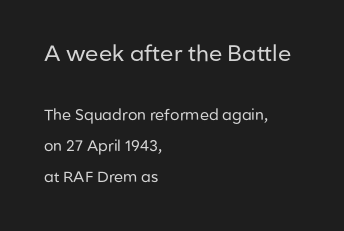
{"italic": "no", "bold": "no", "underline": "no", "align": "left", "line_spacing": "loose", "line_spacing_ratio": 2.09, "letter_spacing": "normal", "letter_spacing_em": 0.0, "larger_block": "first", "size_ratio": 1.47, "glyph_px": 22}
